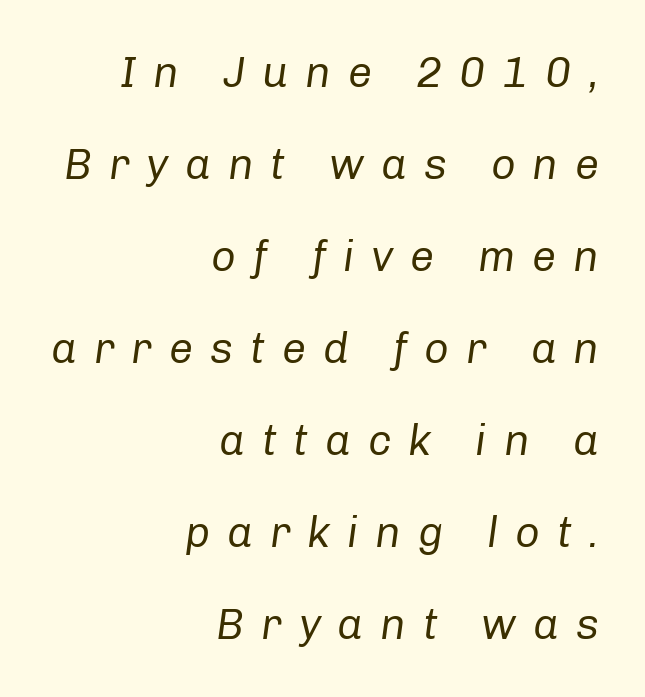
This sample has the flowing, uneven cadence of proportional lettering. The tracking jumps out immediately: characters are airy and widely separated. Decoration check: the copy has no underline. Counters stay open thanks to moderate or lighter strokes.
